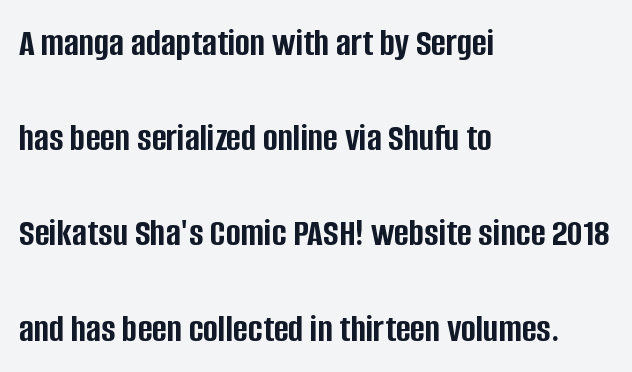
The lettering stays uniformly vertical, giving the passage a roman look. Here the designer chose a conventional face with non-uniform glyph widths. The lines are quadded left. The rendering uses a bold face; every stroke is thick and dark. This rendering employs a face without finishing strokes, i.e., a sans-serif. The leading is generous, giving the passage an open texture.
